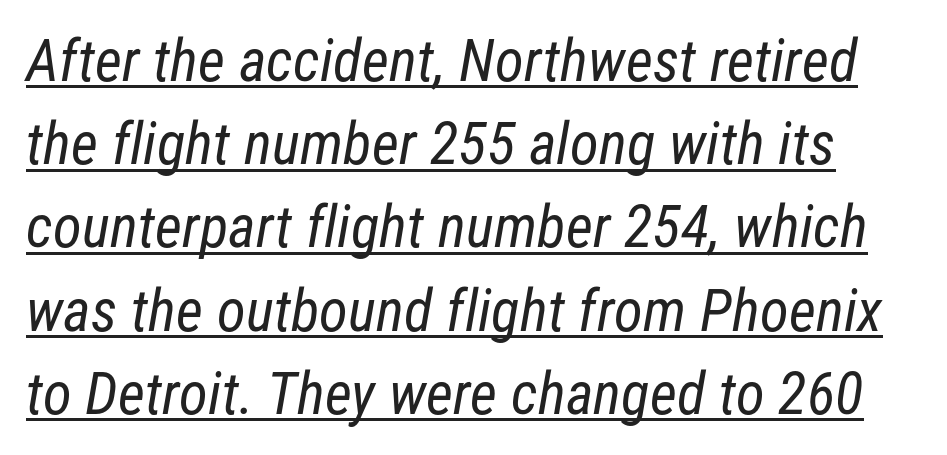
The image shows 59 px regular-weight, condensed sans-serif type; set normal line spacing (1.41x), normal letter spacing, underlined; low stroke contrast and a medium x-height.
